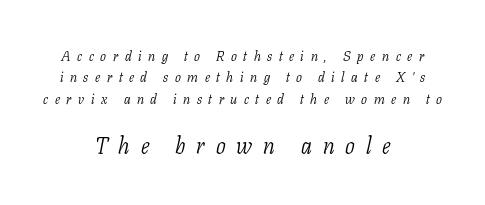
The image shows 23 px text type, italic (leaning right); set centered, normal line spacing (1.52x), unusually wide letter spacing (+0.47 em), not underlined; the second (bottom) block is 1.64x larger.
